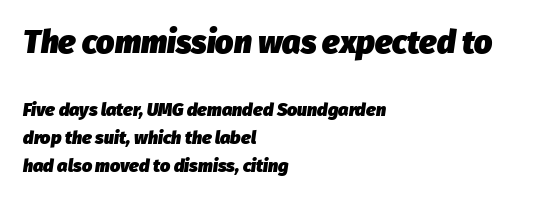
{"italic": "yes", "lean": "right", "slant_degrees": 8, "bold": "yes", "weight": "heavy", "width": "normal", "stroke_contrast": "low", "x_height": "medium", "monospaced": "no", "underline": "no", "align": "left", "line_spacing": "normal", "line_spacing_ratio": 1.57, "letter_spacing": "normal", "letter_spacing_em": 0.0, "larger_block": "first", "size_ratio": 1.78, "glyph_px": 32}
